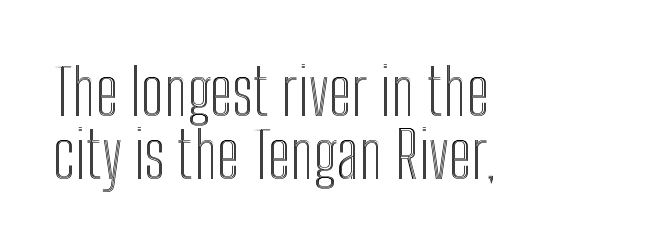
Summary of vertical rhythm: compact, with narrow interline spacing. No word sits above an underline. Leftover space on each line is placed entirely after the last word. Tall strokes in this sample are plumb rather than angled.
